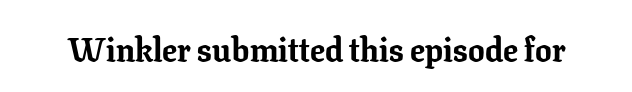
{"serif": "yes", "italic": "no", "bold": "yes", "weight": "bold", "width": "normal", "stroke_contrast": "low", "x_height": "medium", "monospaced": "no", "underline": "no", "letter_spacing": "normal", "letter_spacing_em": 0.0, "glyph_px": 33}
